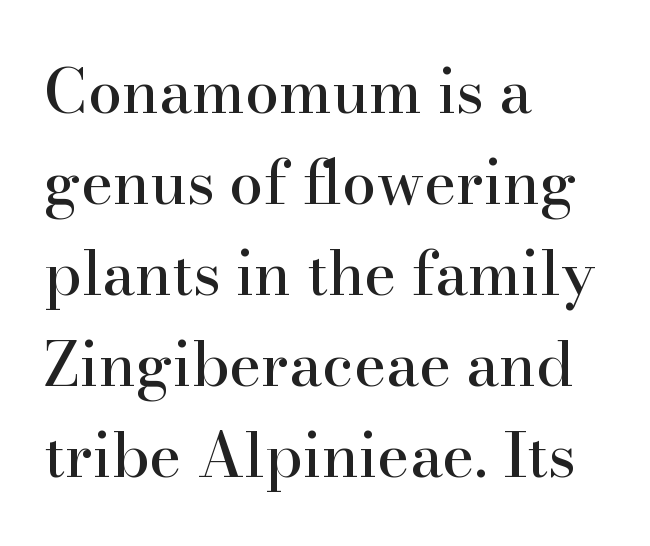
{"serif": "yes", "italic": "no", "width": "normal", "stroke_contrast": "high", "x_height": "small", "monospaced": "no", "underline": "no", "align": "left", "line_spacing": "normal", "line_spacing_ratio": 1.49, "letter_spacing": "normal", "letter_spacing_em": 0.0, "glyph_px": 61}
